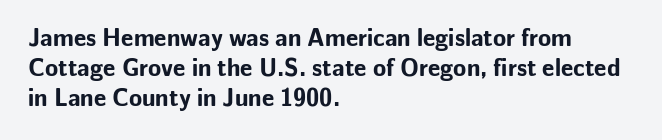
The image shows 24 px bold type, upright; set left-aligned, line spacing 1.24x, normal letter spacing, not underlined.
